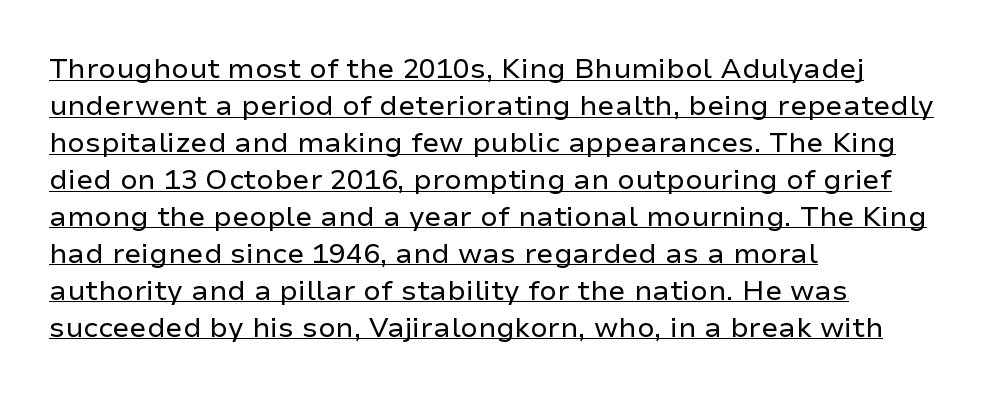
Q: Is the text bold? A: No.
Q: Is the text italic (slanted)? A: No, it is upright.
Q: Is the typeface a serif or a sans-serif typeface? A: Sans-serif.
Q: Is the text underlined? A: Yes.
Q: How is the paragraph aligned? A: Left-aligned.
Q: Is the spacing between letters normal or unusually wide? A: Normal.
Q: Is the spacing between lines tight, normal or loose? A: Normal.
Q: Width (condensed, normal, or wide)? A: Normal.
Q: Stroke contrast? A: Low.
Q: x-height? A: Medium.
Q: Monospaced? A: No.
